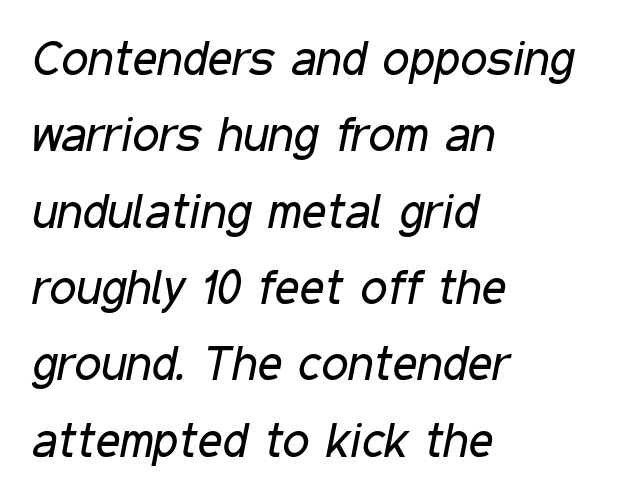
The image shows 48 px regular-weight, condensed type, italic (leaning right); set left-aligned, normal line spacing (1.59x), normal letter spacing, not underlined; low stroke contrast and a medium x-height.
